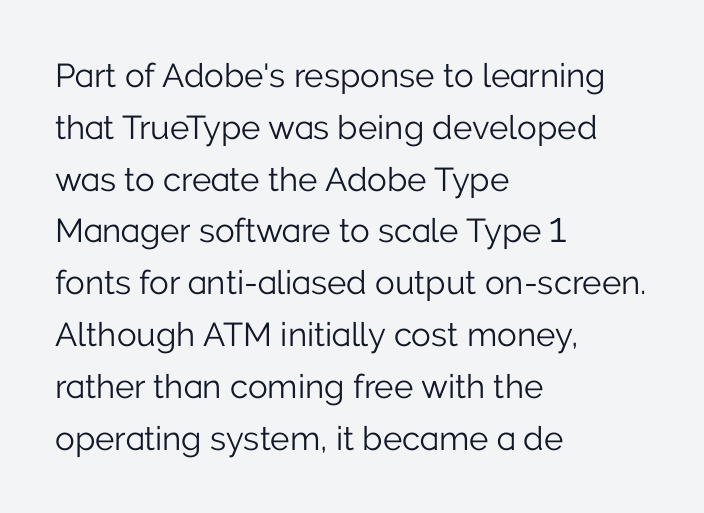
The image shows 33 px light sans-serif type, upright; set left-aligned, normal line spacing (1.57x), normal letter spacing, not underlined; low stroke contrast and a medium x-height.
